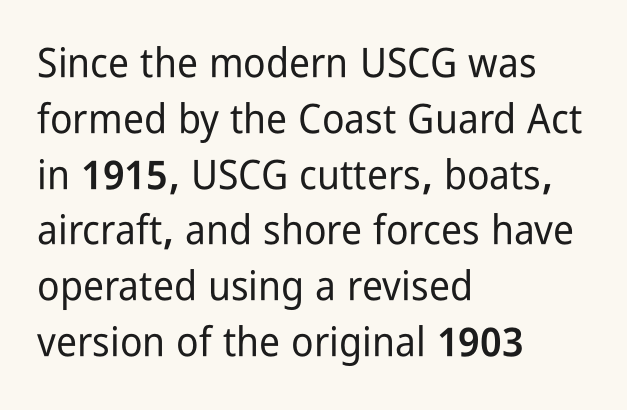
{"serif": "no", "italic": "no", "width": "condensed", "stroke_contrast": "low", "x_height": "medium", "monospaced": "no", "underline": "no", "align": "left", "line_spacing": "normal", "line_spacing_ratio": 1.36, "letter_spacing": "normal", "letter_spacing_em": 0.0, "glyph_px": 41}
